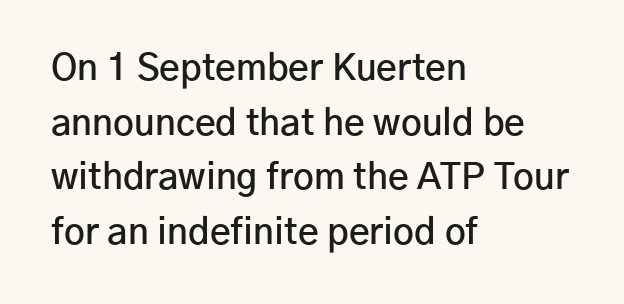
Q: Is the text bold? A: Semi-bold.
Q: Is the text italic (slanted)? A: No, it is upright.
Q: Is the typeface a serif or a sans-serif typeface? A: Sans-serif.
Q: Is the text underlined? A: No.
Q: How is the paragraph aligned? A: Left-aligned.
Q: Is the spacing between letters normal or unusually wide? A: Normal.
Q: Is the spacing between lines tight, normal or loose? A: Normal.
Q: Width (condensed, normal, or wide)? A: Normal.
Q: Stroke contrast? A: Low.
Q: x-height? A: Medium.
Q: Monospaced? A: No.
